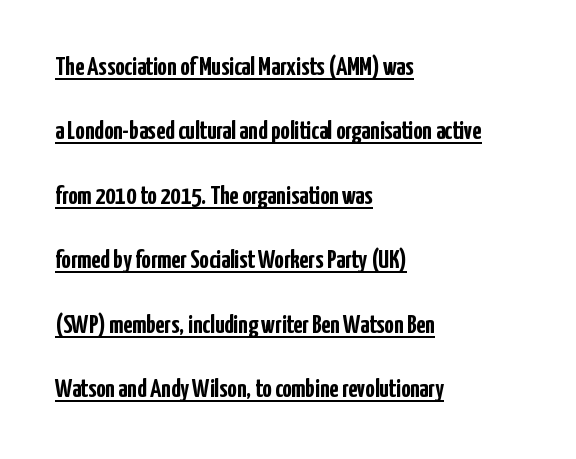
The image shows 26 px bold type, upright; set left-aligned, loose line spacing (2.48x), normal letter spacing, underlined.
